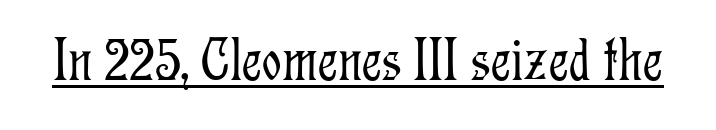
{"serif": "yes", "italic": "no", "bold": "no", "weight": "light", "width": "condensed", "stroke_contrast": "low", "x_height": "medium", "monospaced": "no", "underline": "yes", "letter_spacing": "normal", "letter_spacing_em": 0.0, "glyph_px": 61}
